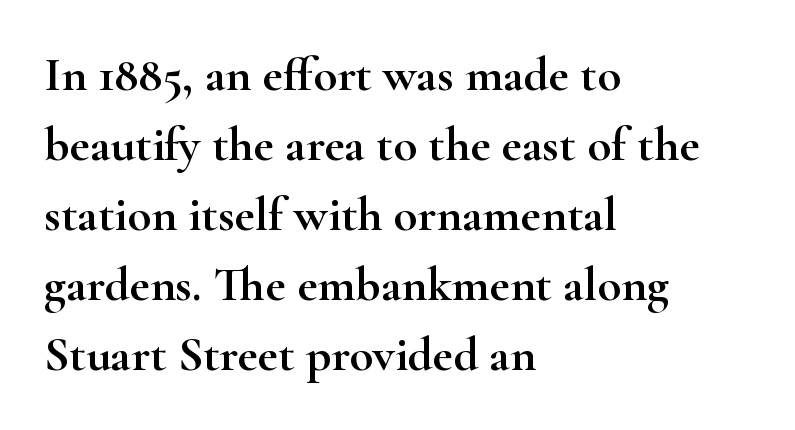
The rendering uses a moderate line-height, typical for paragraphs. What stands out about the letter spacing? Nothing — it is the standard amount. Character widths vary here, with narrow letters taking less room than wide ones. The typesetter chose a ragged-right arrangement here. The glyphs in this specimen are seriffed. The area under the type is left untouched.
